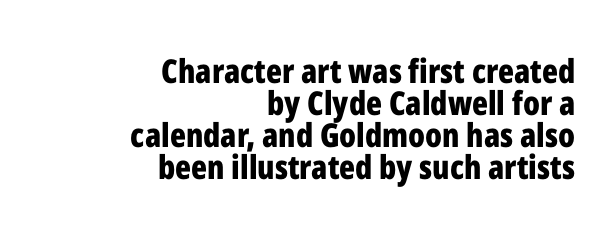
The image shows 33 px bold, condensed sans-serif type, upright; set right-aligned, tight line spacing (0.97x), normal letter spacing, not underlined; low stroke contrast and a medium x-height.
